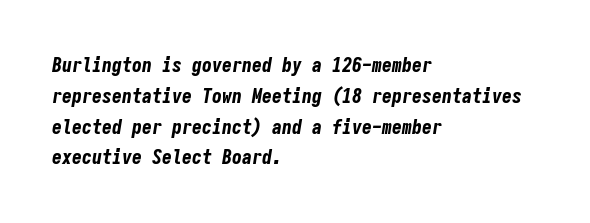
The zone under the glyphs is completely vacant. Italic: yes, the glyphs are oblique. Short and long lines alike share a common starting point at left. Students, observe: this is what conventionally led text looks like. Bold? Absolutely — the strokes are thick and heavy.
